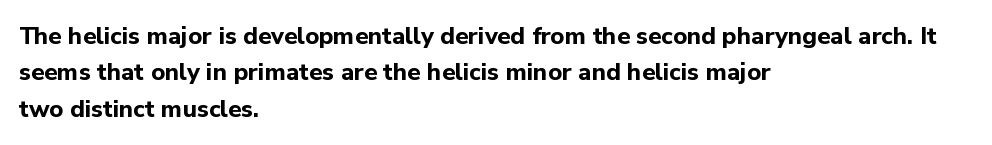
{"italic": "no", "bold": "yes", "underline": "no", "align": "left", "line_spacing": "normal", "line_spacing_ratio": 1.52, "letter_spacing": "normal", "letter_spacing_em": 0.0, "glyph_px": 24}
